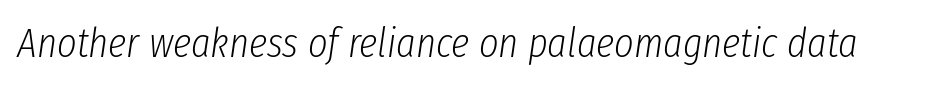
The image shows 42 px light, condensed type, italic (leaning right); set normal letter spacing, not underlined; low stroke contrast and a medium x-height.
